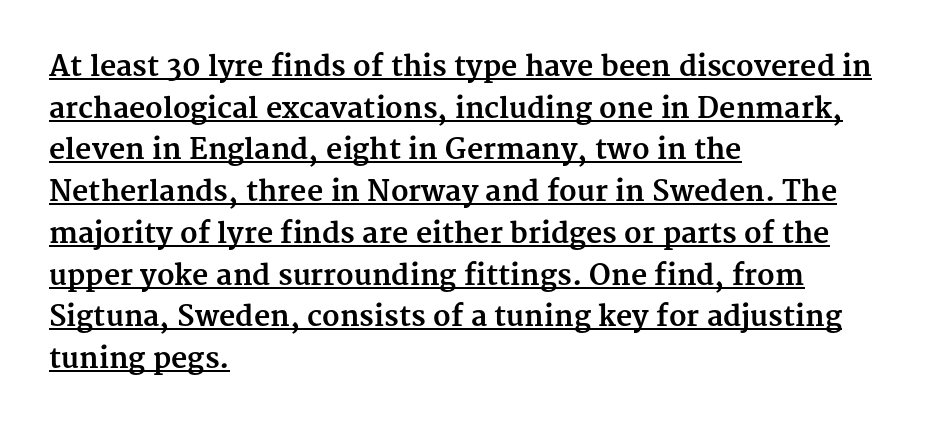
Q: Is the text bold? A: Yes.
Q: Is the text italic (slanted)? A: No, it is upright.
Q: Is the typeface a serif or a sans-serif typeface? A: Serif.
Q: Is the text underlined? A: Yes.
Q: How is the paragraph aligned? A: Left-aligned.
Q: Is the spacing between letters normal or unusually wide? A: Normal.
Q: Is the spacing between lines tight, normal or loose? A: Normal.
Q: Width (condensed, normal, or wide)? A: Normal.
Q: Stroke contrast? A: Medium.
Q: x-height? A: Medium.
Q: Monospaced? A: No.
